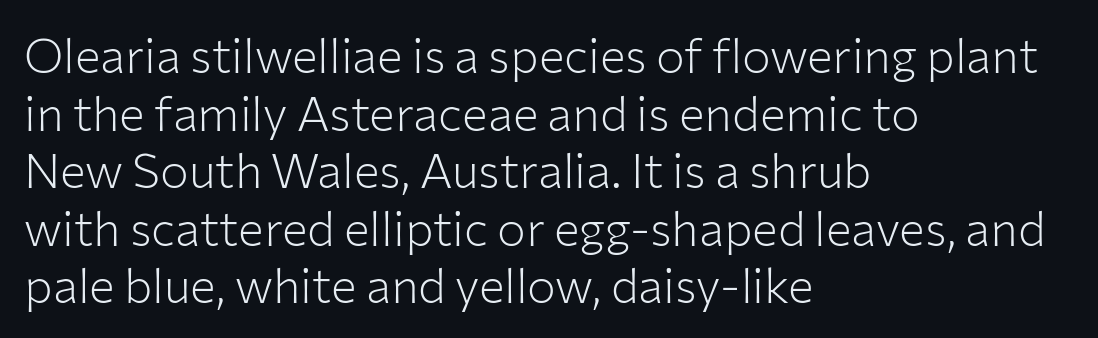
The image shows 48 px light sans-serif type, upright; set left-aligned, line spacing 1.2x, normal letter spacing, not underlined; low stroke contrast and a medium x-height.
